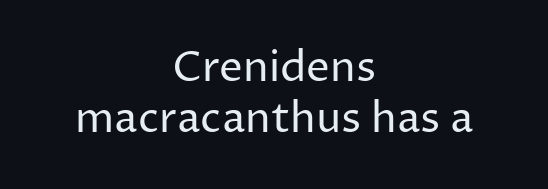
Q: Is the text bold? A: No.
Q: Is the text italic (slanted)? A: No, it is upright.
Q: Is the typeface a serif or a sans-serif typeface? A: Sans-serif.
Q: Is the text underlined? A: No.
Q: How is the paragraph aligned? A: Centered.
Q: Is the spacing between letters normal or unusually wide? A: Normal.
Q: Width (condensed, normal, or wide)? A: Normal.
Q: Stroke contrast? A: Low.
Q: x-height? A: Medium.
Q: Monospaced? A: No.
